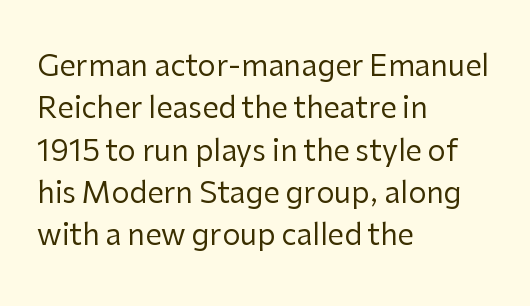
{"serif": "no", "italic": "no", "bold": "no", "weight": "regular", "width": "normal", "stroke_contrast": "low", "x_height": "medium", "monospaced": "no", "underline": "no", "align": "left", "line_spacing": "normal", "line_spacing_ratio": 1.46, "letter_spacing": "normal", "letter_spacing_em": 0.0, "glyph_px": 29}
